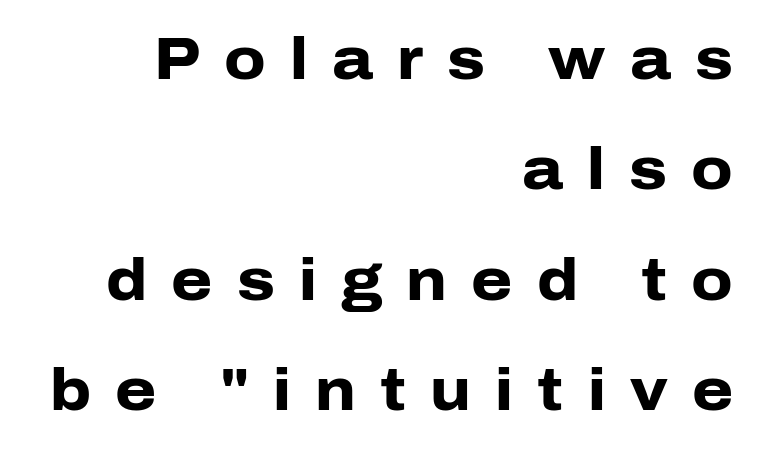
Q: Is the text bold? A: Yes.
Q: Is the text italic (slanted)? A: No, it is upright.
Q: Is the typeface a serif or a sans-serif typeface? A: Sans-serif.
Q: Is the text underlined? A: No.
Q: How is the paragraph aligned? A: Right-aligned.
Q: Is the spacing between letters normal or unusually wide? A: Unusually wide.
Q: Width (condensed, normal, or wide)? A: Normal.
Q: Stroke contrast? A: Low.
Q: x-height? A: Medium.
Q: Monospaced? A: No.
